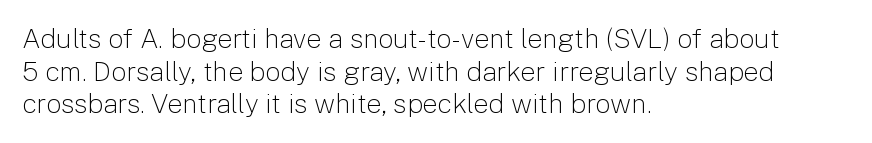
{"italic": "no", "bold": "no", "underline": "no", "align": "left", "line_spacing_ratio": 1.21, "letter_spacing": "normal", "letter_spacing_em": 0.0, "glyph_px": 27}
